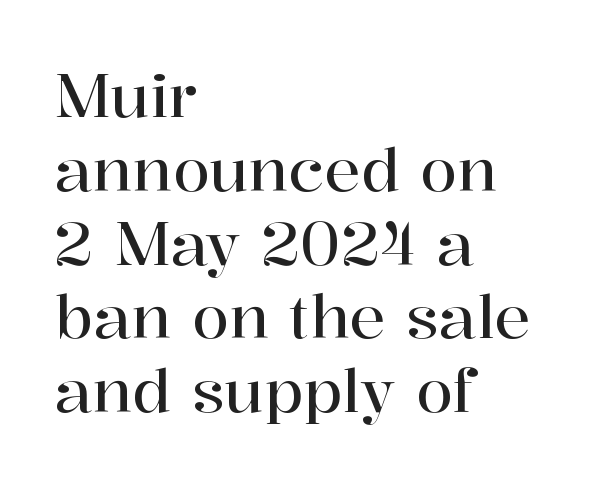
{"serif": "yes", "italic": "no", "width": "normal", "stroke_contrast": "high", "x_height": "medium", "monospaced": "no", "underline": "no", "align": "left", "line_spacing_ratio": 1.23, "letter_spacing": "normal", "letter_spacing_em": 0.0, "glyph_px": 60}
